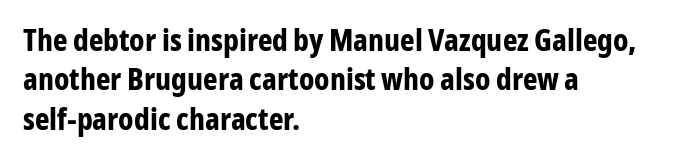
Q: Is the text bold? A: Yes.
Q: Is the text italic (slanted)? A: No, it is upright.
Q: Is the typeface a serif or a sans-serif typeface? A: Sans-serif.
Q: Is the text underlined? A: No.
Q: How is the paragraph aligned? A: Left-aligned.
Q: Is the spacing between letters normal or unusually wide? A: Normal.
Q: Is the spacing between lines tight, normal or loose? A: Normal.
Q: Width (condensed, normal, or wide)? A: Condensed.
Q: Stroke contrast? A: Low.
Q: x-height? A: Medium.
Q: Monospaced? A: No.
